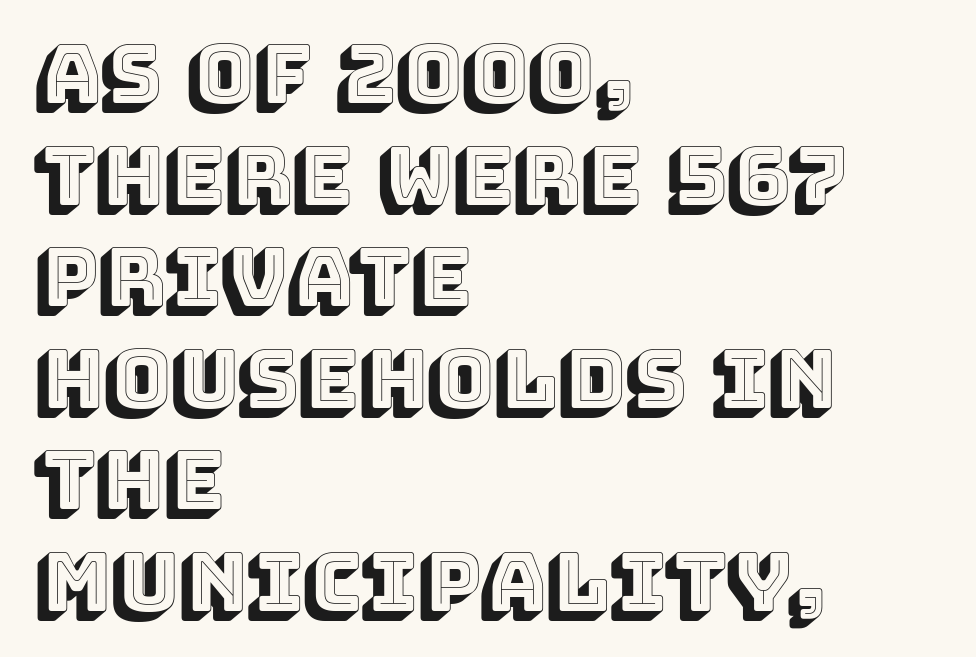
{"italic": "no", "width": "normal", "x_height": "large", "monospaced": "no", "underline": "no", "align": "left", "line_spacing": "normal", "line_spacing_ratio": 1.27, "letter_spacing": "normal", "letter_spacing_em": 0.0, "glyph_px": 80}
